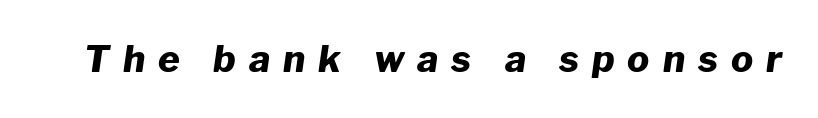
{"italic": "yes", "lean": "right", "slant_degrees": 8, "bold": "yes", "weight": "heavy", "width": "normal", "stroke_contrast": "low", "x_height": "medium", "monospaced": "no", "underline": "no", "letter_spacing": "wide", "letter_spacing_em": 0.35, "glyph_px": 37}
